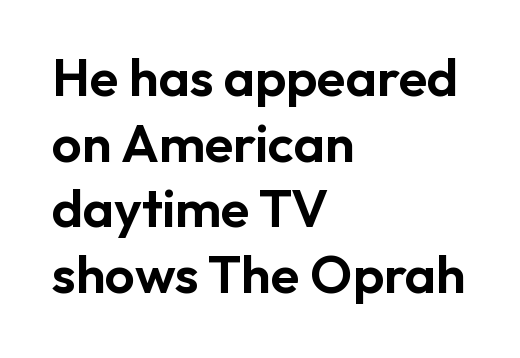
The font family rendered here belongs to the sans-serif group. These lines stack with their left ends in a neat column. A bare baseline throughout the passage. Proportional: the letters do not fall into vertical columns.
